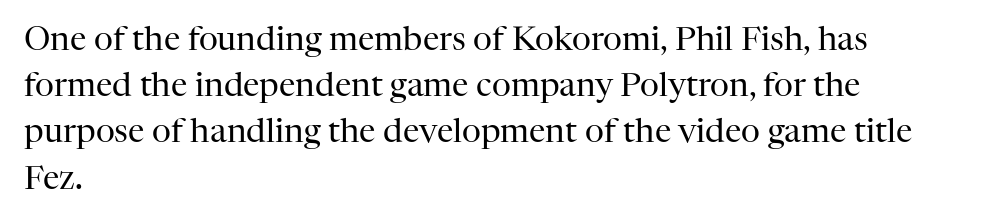
Q: Is the text bold? A: No.
Q: Is the text italic (slanted)? A: No, it is upright.
Q: Is the typeface a serif or a sans-serif typeface? A: Serif.
Q: Is the text underlined? A: No.
Q: How is the paragraph aligned? A: Left-aligned.
Q: Is the spacing between letters normal or unusually wide? A: Normal.
Q: Is the spacing between lines tight, normal or loose? A: Normal.
Q: Width (condensed, normal, or wide)? A: Normal.
Q: Stroke contrast? A: High.
Q: x-height? A: Medium.
Q: Monospaced? A: No.
